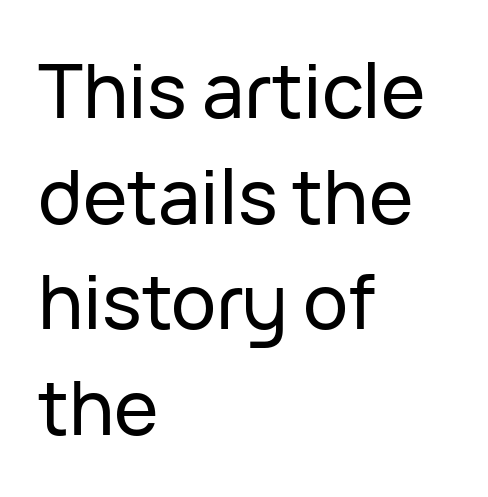
The image shows 75 px sans-serif type, upright; set left-aligned, normal line spacing (1.41x), normal letter spacing, not underlined; low stroke contrast and a medium x-height.
